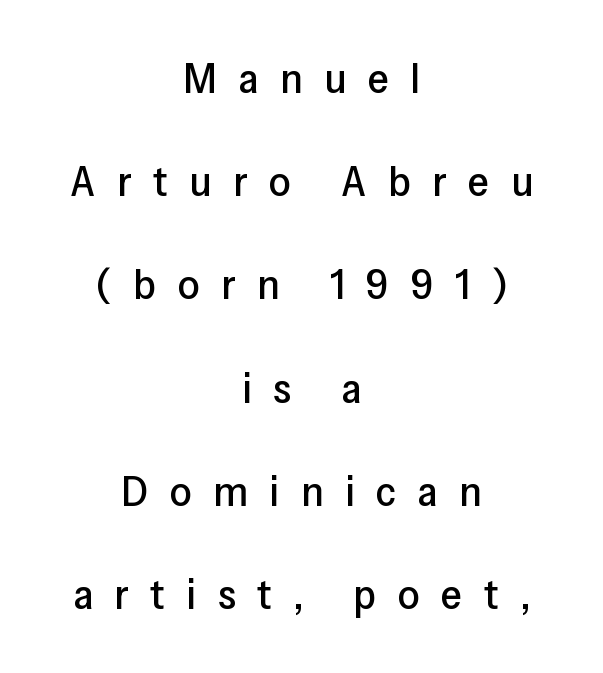
The characters display no serif detailing; their extremities are plain. The rendering uses natural spacing where letterforms have individual widths. How are the letters spaced? Widely, with obvious added tracking. Is there any slant? The stems are plumb. The setting favours the middle, as headings and verse often do.
